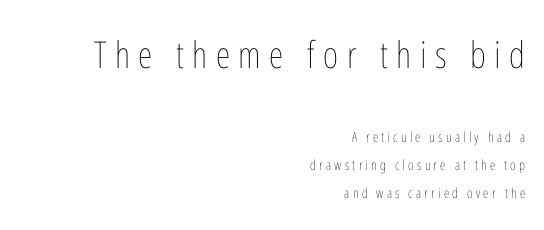
Vertically, the passage feels expansive, rows floating well apart. One-word summary of the alignment: right. Does the bottom block carry the larger type? No, the top block does. The gap between lines stays unmarked.
